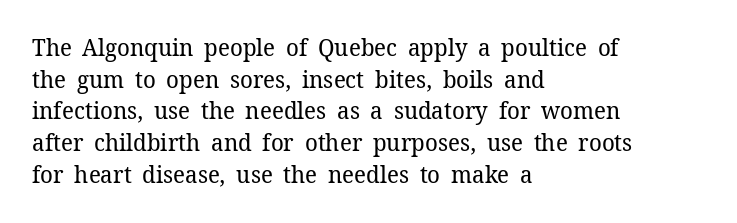
Q: Is the text bold? A: No.
Q: Is the text italic (slanted)? A: No, it is upright.
Q: Is the text underlined? A: No.
Q: How is the paragraph aligned? A: Left-aligned.
Q: Is the spacing between letters normal or unusually wide? A: Normal.
Q: Is the spacing between lines tight, normal or loose? A: Normal.
